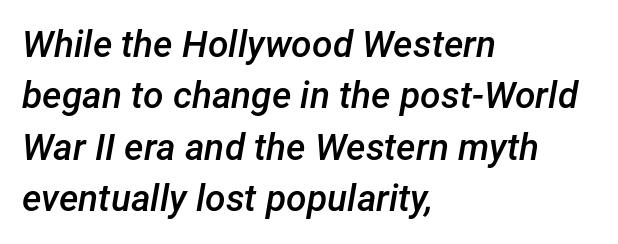
The image shows 37 px semibold type, italic (leaning right); set left-aligned, normal line spacing (1.39x), normal letter spacing, not underlined; low stroke contrast and a medium x-height.
